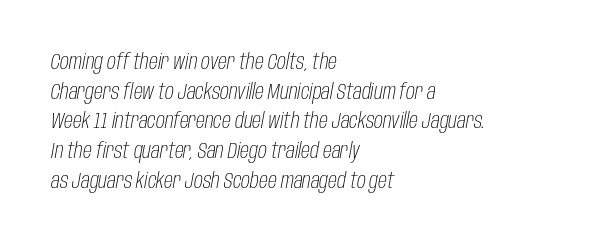
{"italic": "yes", "lean": "right", "slant_degrees": 10, "bold": "no", "underline": "no", "align": "left", "line_spacing": "normal", "line_spacing_ratio": 1.35, "letter_spacing": "normal", "letter_spacing_em": 0.0, "glyph_px": 22}
